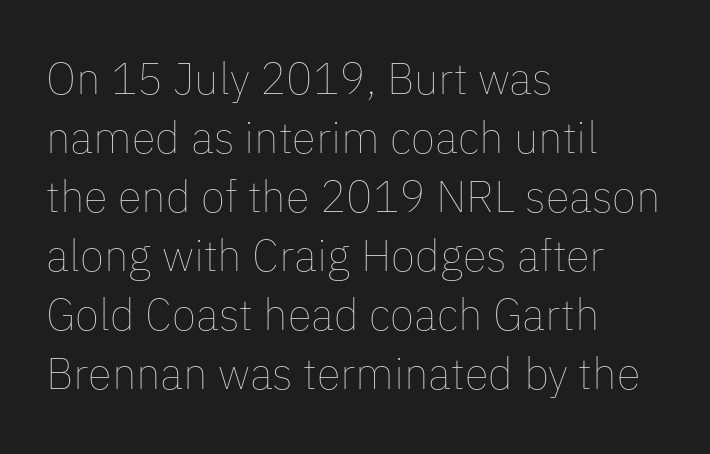
The image shows 44 px thin type, upright; set left-aligned, normal line spacing (1.34x), normal letter spacing, not underlined; low stroke contrast and a medium x-height.
